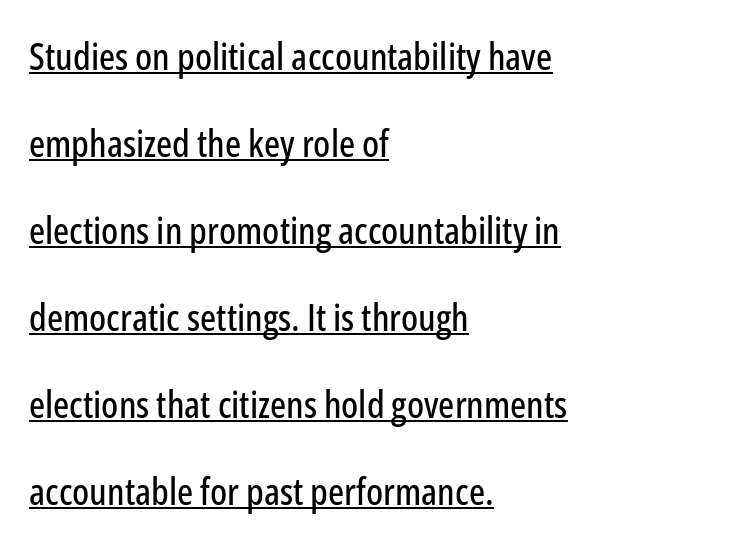
{"serif": "no", "italic": "no", "width": "condensed", "stroke_contrast": "low", "x_height": "medium", "monospaced": "no", "underline": "yes", "align": "left", "line_spacing": "loose", "line_spacing_ratio": 2.29, "letter_spacing": "normal", "letter_spacing_em": 0.0, "glyph_px": 38}
